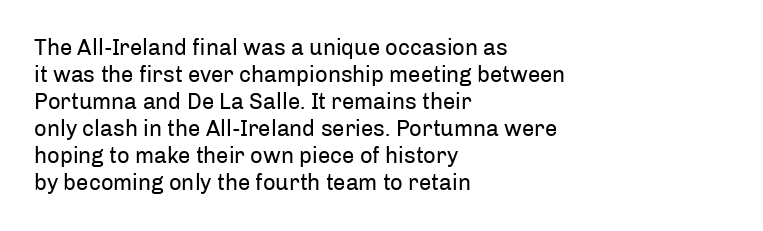
{"italic": "no", "bold": "no", "underline": "no", "align": "left", "line_spacing_ratio": 1.23, "letter_spacing": "normal", "letter_spacing_em": 0.0, "glyph_px": 22}
